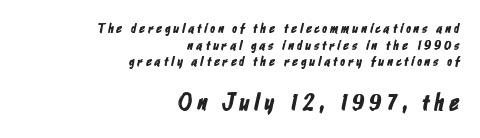
The image shows 24 px text type; set right-aligned, line spacing 1.19x, unusually wide letter spacing (+0.22 em), not underlined; the second (bottom) block is 1.71x larger.
